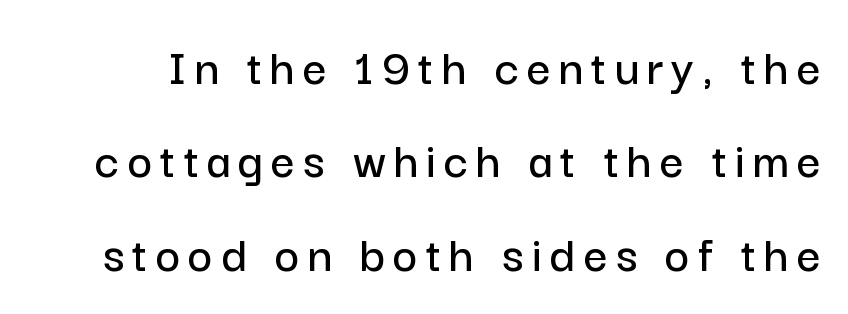
{"serif": "no", "italic": "no", "width": "normal", "stroke_contrast": "low", "x_height": "medium", "monospaced": "no", "underline": "no", "line_spacing_ratio": 1.76, "glyph_px": 53}
